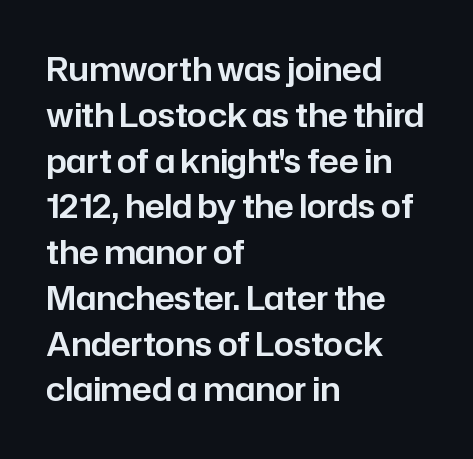
One-word summary of the alignment: left. The gap between lines stays unmarked. These lines are rendered in a variable-pitch font. Nope, not italic — everything's standing straight.
